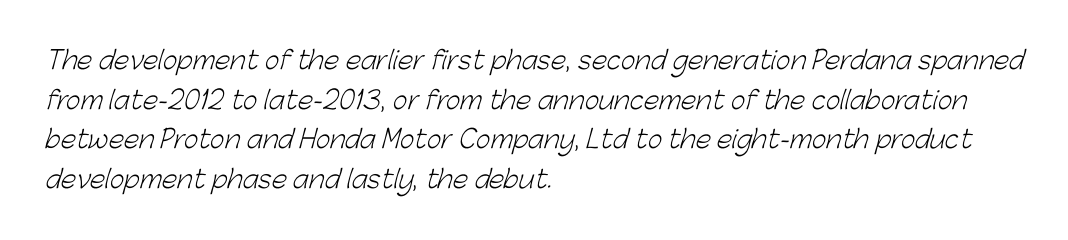
{"bold": "no", "underline": "no", "align": "left", "line_spacing": "normal", "line_spacing_ratio": 1.59, "letter_spacing": "normal", "letter_spacing_em": 0.0, "glyph_px": 25}
